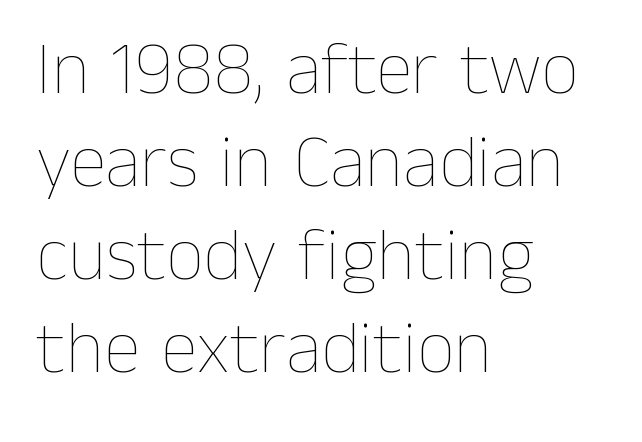
The image shows 75 px thin type, upright; set left-aligned, line spacing 1.24x, normal letter spacing, not underlined; low stroke contrast and a medium x-height.
